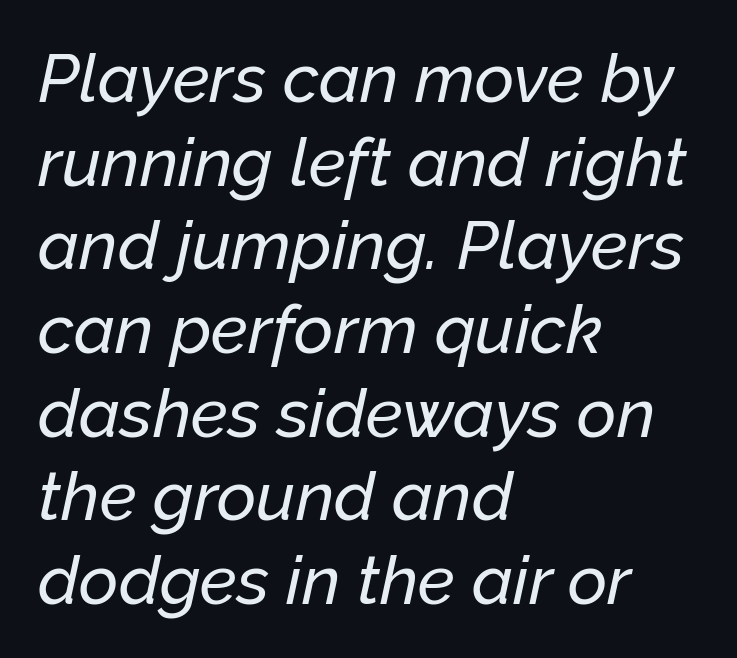
The image shows 68 px text type, italic (leaning right); set left-aligned, line spacing 1.23x, normal letter spacing, not underlined; low stroke contrast and a medium x-height.
